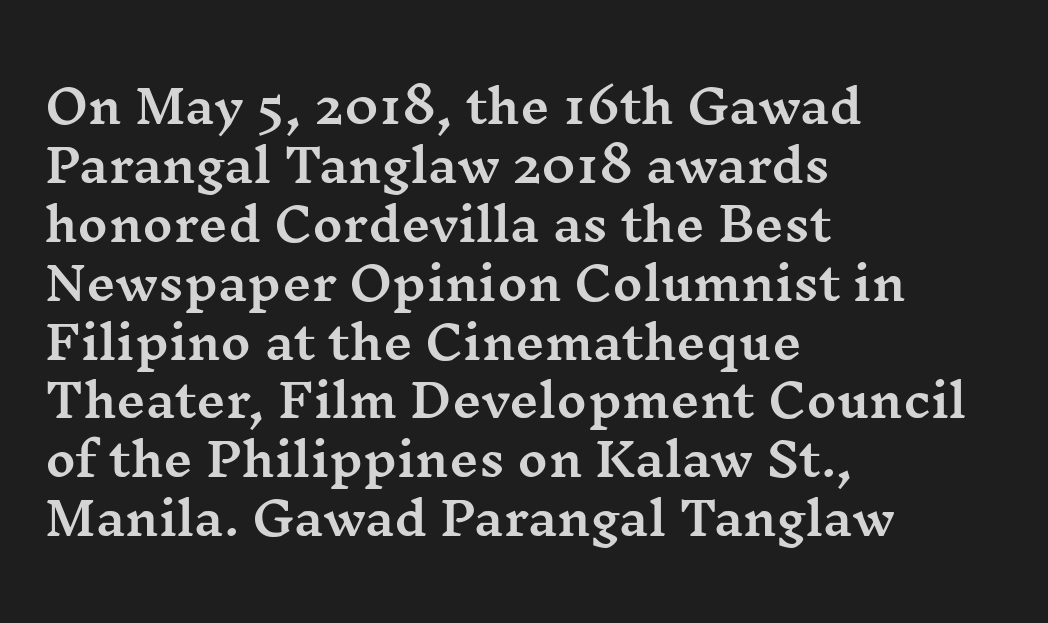
{"serif": "yes", "italic": "no", "width": "wide", "stroke_contrast": "medium", "x_height": "medium", "monospaced": "no", "underline": "no", "align": "left", "line_spacing": "normal", "line_spacing_ratio": 1.28, "letter_spacing": "normal", "letter_spacing_em": 0.0, "glyph_px": 46}
